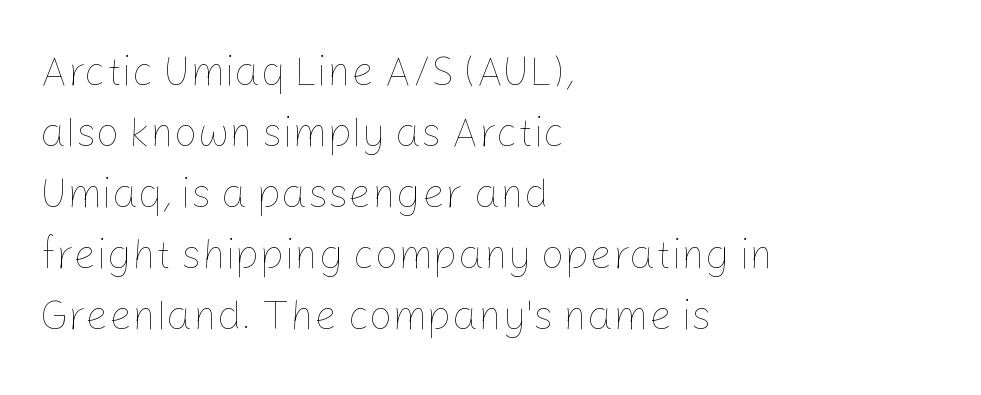
The image shows 41 px thin type, upright; set left-aligned, normal line spacing (1.49x), normal letter spacing, not underlined; low stroke contrast and a medium x-height.
